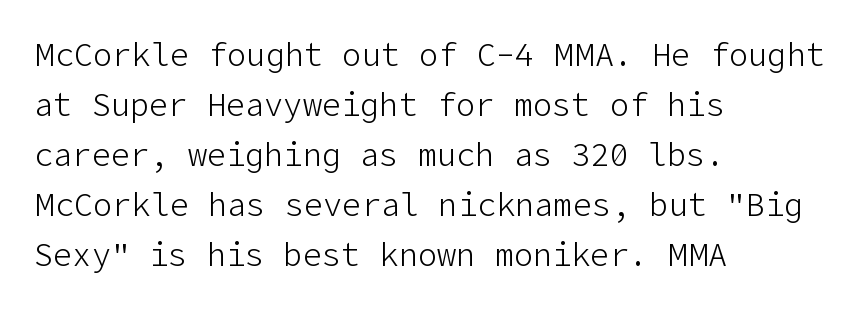
Q: Is the text bold? A: No.
Q: Is the text italic (slanted)? A: No, it is upright.
Q: Is the typeface a serif or a sans-serif typeface? A: Sans-serif.
Q: Is the text underlined? A: No.
Q: How is the paragraph aligned? A: Left-aligned.
Q: Is the spacing between letters normal or unusually wide? A: Normal.
Q: Is the spacing between lines tight, normal or loose? A: Normal.
Q: Width (condensed, normal, or wide)? A: Normal.
Q: Stroke contrast? A: Low.
Q: x-height? A: Medium.
